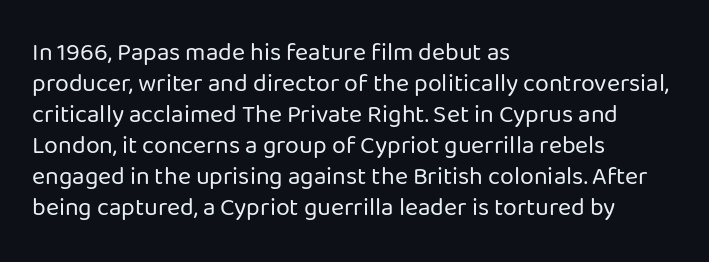
The image shows 25 px text type, upright; set left-aligned, line spacing 1.24x, normal letter spacing, not underlined.
